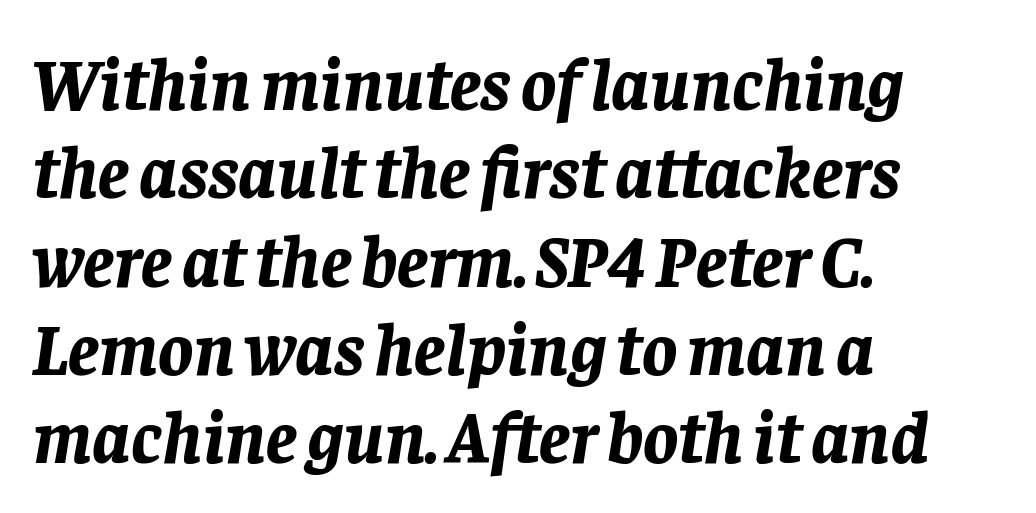
Check under the words: just untouched page. The lines are quadded left. It's the slanting kind of type. These lines keep a tight, regular rhythm from letter to letter. This sample has the flowing, uneven cadence of proportional lettering. The face used here has the dense, thick strokes of a bold.
